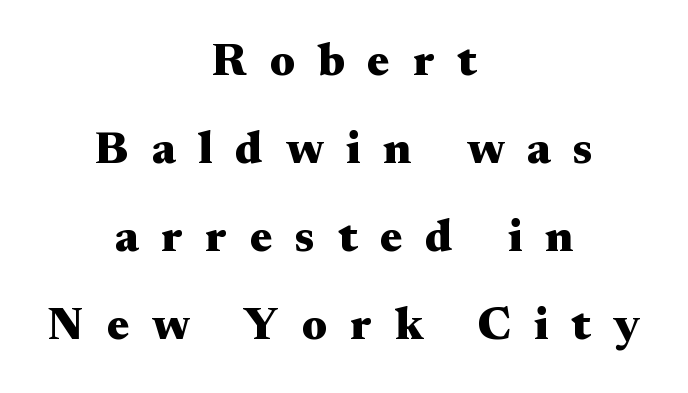
The image shows 46 px heavy, wide serif type, upright; set centered, loose line spacing (1.91x), unusually wide letter spacing (+0.5 em), not underlined; medium stroke contrast and a small x-height.
